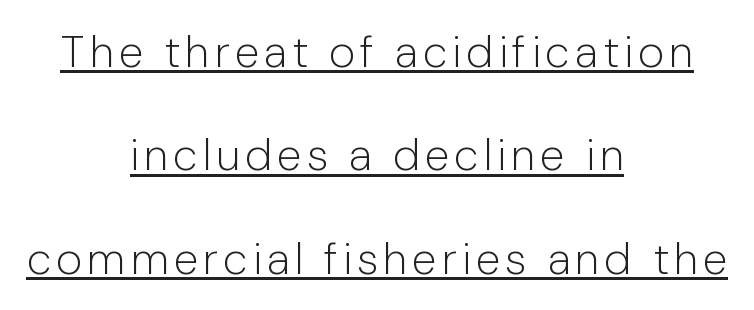
Q: Is the text bold? A: No.
Q: Is the text italic (slanted)? A: No, it is upright.
Q: Is the typeface a serif or a sans-serif typeface? A: Sans-serif.
Q: Is the text underlined? A: Yes.
Q: How is the paragraph aligned? A: Centered.
Q: Is the spacing between lines tight, normal or loose? A: Loose.
Q: Width (condensed, normal, or wide)? A: Normal.
Q: Stroke contrast? A: Low.
Q: x-height? A: Medium.
Q: Monospaced? A: No.
